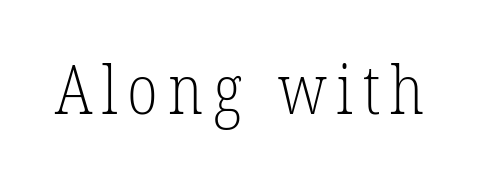
The image shows 67 px light, condensed serif type, upright; set not underlined; low stroke contrast and a medium x-height.
